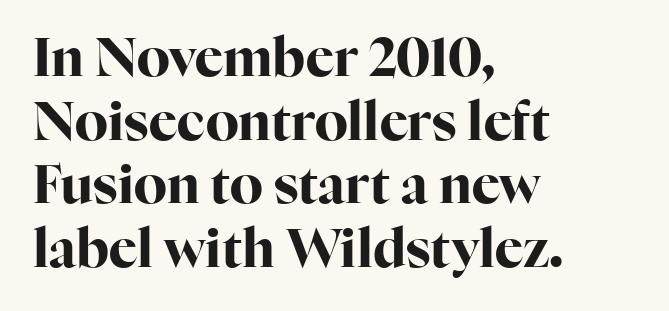
{"serif": "yes", "italic": "no", "bold": "yes", "weight": "bold", "width": "normal", "stroke_contrast": "high", "x_height": "medium", "monospaced": "no", "underline": "no", "align": "left", "line_spacing_ratio": 1.2, "letter_spacing": "normal", "letter_spacing_em": 0.0, "glyph_px": 53}
